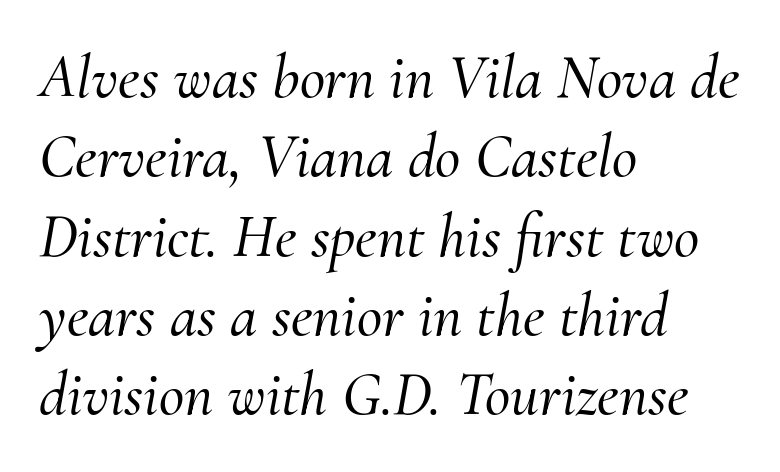
Q: Is the text italic (slanted)? A: Yes, it leans right by about 10 degrees.
Q: Is the typeface a serif or a sans-serif typeface? A: Serif.
Q: Is the text underlined? A: No.
Q: How is the paragraph aligned? A: Left-aligned.
Q: Is the spacing between letters normal or unusually wide? A: Normal.
Q: Is the spacing between lines tight, normal or loose? A: Normal.
Q: Width (condensed, normal, or wide)? A: Normal.
Q: Stroke contrast? A: Medium.
Q: x-height? A: Small.
Q: Monospaced? A: No.
